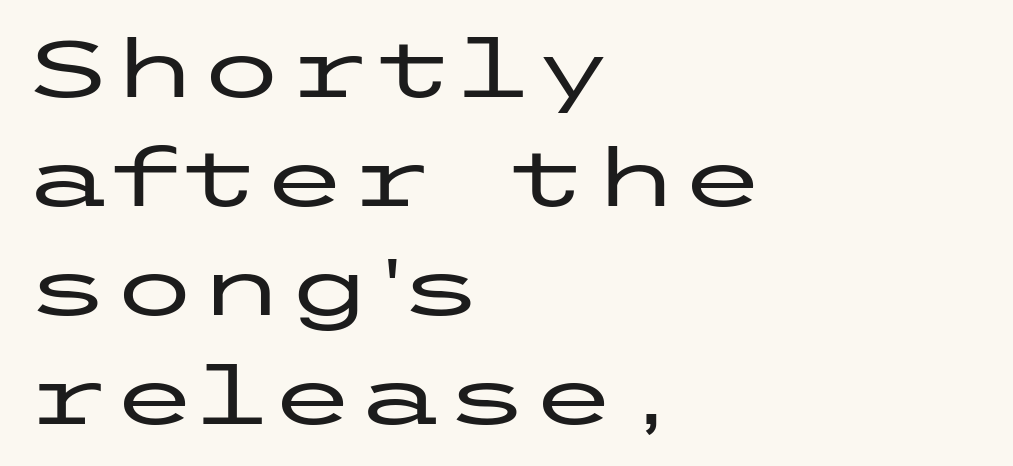
Q: Is the text italic (slanted)? A: No, it is upright.
Q: Is the typeface a serif or a sans-serif typeface? A: Sans-serif.
Q: Is the text underlined? A: No.
Q: How is the paragraph aligned? A: Left-aligned.
Q: Is the spacing between letters normal or unusually wide? A: Normal.
Q: Is the spacing between lines tight, normal or loose? A: Normal.
Q: Width (condensed, normal, or wide)? A: Wide.
Q: Stroke contrast? A: Low.
Q: x-height? A: Medium.
